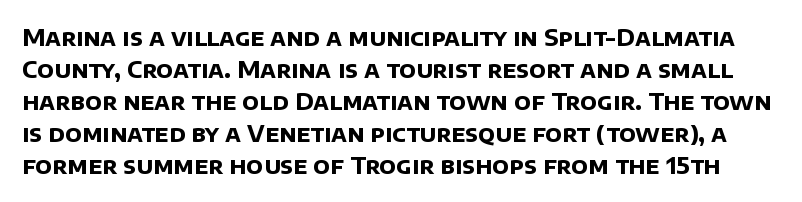
{"bold": "yes", "underline": "no", "line_spacing": "normal", "line_spacing_ratio": 1.39, "letter_spacing": "normal", "letter_spacing_em": 0.0, "glyph_px": 23}
